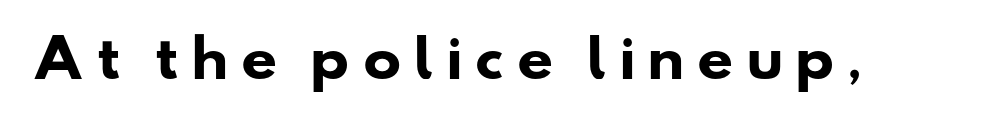
Q: Is the text bold? A: Yes.
Q: Is the typeface a serif or a sans-serif typeface? A: Sans-serif.
Q: Is the text underlined? A: No.
Q: Is the spacing between letters normal or unusually wide? A: Unusually wide.
Q: Width (condensed, normal, or wide)? A: Wide.
Q: Stroke contrast? A: Low.
Q: x-height? A: Small.
Q: Monospaced? A: No.
